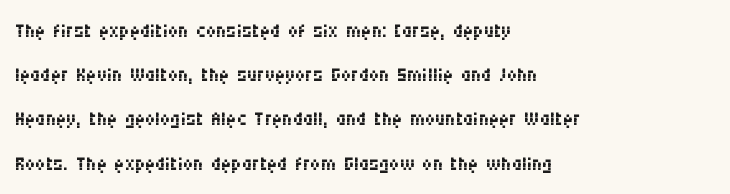
The image shows 28 px regular-weight, condensed sans-serif type, upright; set left-aligned, normal line spacing (1.58x), normal letter spacing, not underlined; medium stroke contrast and a large x-height.
